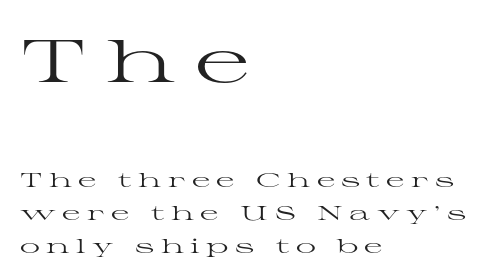
No letter is thick-stroked: the sample isn't bold. Spacing verdict: proportional, widths tailored to each character. Glyph-to-glyph distance is far greater than everyday printed text. The letters stand upright; this is a roman face. Whoever set this chose a conventional vertical rhythm. Classification — serif.
